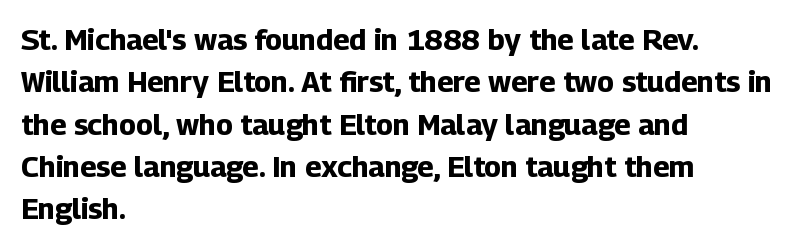
Q: Is the text bold? A: Yes.
Q: Is the text italic (slanted)? A: No, it is upright.
Q: Is the typeface a serif or a sans-serif typeface? A: Sans-serif.
Q: Is the text underlined? A: No.
Q: How is the paragraph aligned? A: Left-aligned.
Q: Is the spacing between letters normal or unusually wide? A: Normal.
Q: Is the spacing between lines tight, normal or loose? A: Normal.
Q: Width (condensed, normal, or wide)? A: Normal.
Q: Stroke contrast? A: Low.
Q: x-height? A: Medium.
Q: Monospaced? A: No.
